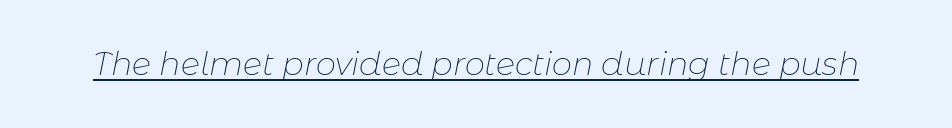
{"italic": "yes", "lean": "right", "slant_degrees": 11, "bold": "no", "weight": "thin", "width": "normal", "stroke_contrast": "low", "x_height": "medium", "monospaced": "no", "underline": "yes", "letter_spacing": "normal", "letter_spacing_em": 0.0, "glyph_px": 32}
